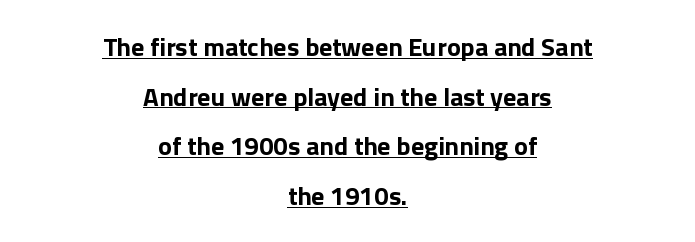
The specimen reads as upright at a glance. Whoever set this chose breathing room over compactness in the vertical rhythm. The compositor balanced each line on the midline. Has an underline been added? It has.
